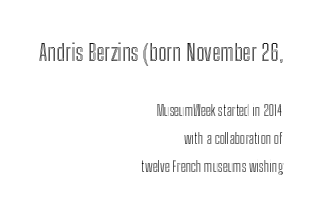
{"italic": "no", "underline": "no", "align": "right", "line_spacing": "loose", "line_spacing_ratio": 2.0, "letter_spacing": "normal", "letter_spacing_em": 0.0, "larger_block": "first", "size_ratio": 1.64, "glyph_px": 23}
